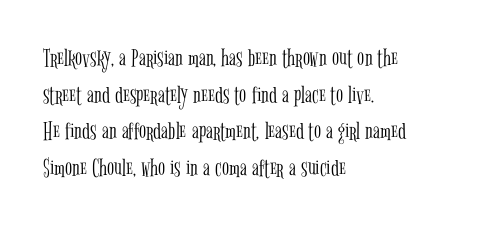
Q: Is the text bold? A: No.
Q: Is the text italic (slanted)? A: No, it is upright.
Q: Is the text underlined? A: No.
Q: How is the paragraph aligned? A: Left-aligned.
Q: Is the spacing between letters normal or unusually wide? A: Normal.
Q: Is the spacing between lines tight, normal or loose? A: Normal.
